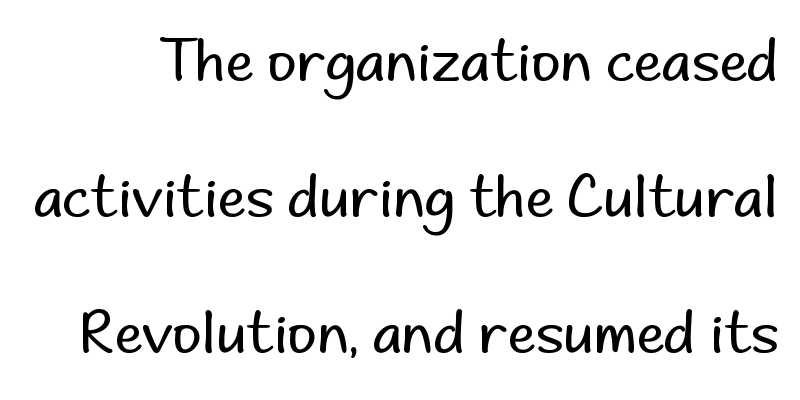
{"serif": "no", "italic": "no", "bold": "no", "weight": "regular", "width": "normal", "stroke_contrast": "low", "x_height": "small", "monospaced": "no", "underline": "no", "line_spacing": "loose", "line_spacing_ratio": 2.39, "letter_spacing": "normal", "letter_spacing_em": 0.0, "glyph_px": 57}
